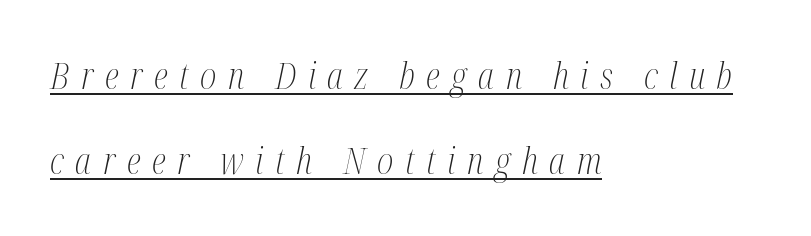
{"serif": "yes", "italic": "yes", "lean": "right", "slant_degrees": 12, "bold": "no", "weight": "light", "width": "condensed", "stroke_contrast": "medium", "x_height": "medium", "monospaced": "no", "underline": "yes", "align": "left", "line_spacing": "loose", "line_spacing_ratio": 2.37, "letter_spacing": "wide", "letter_spacing_em": 0.32, "glyph_px": 36}
